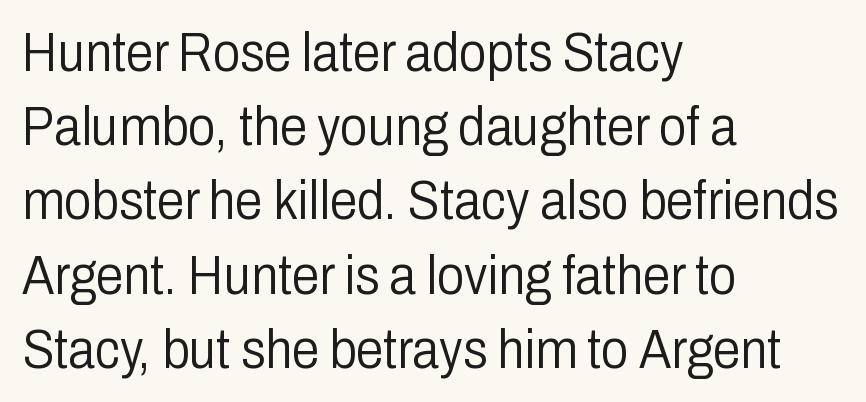
Think of a printed novel: that variable character pitch is what you see here. The face used here is rendered with its standard letterfit. This is sans-serif lettering, the kind often seen on screens and signage. Leading: standard. Which margin do the lines hug? The left one — the right edge is uneven. The words here are not underlined.
